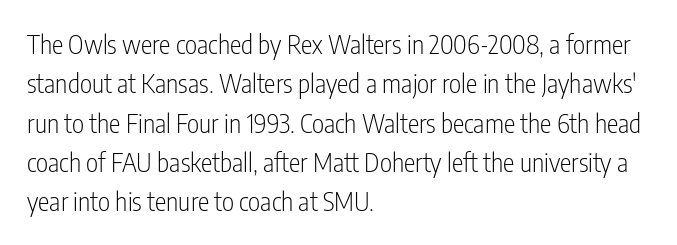
The image shows 26 px text type, upright; set left-aligned, normal line spacing (1.51x), normal letter spacing, not underlined.
